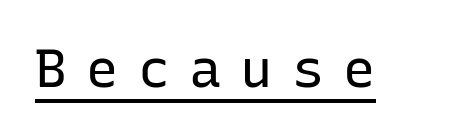
Every character here occupies the same horizontal width, giving the sample a typewriter-like rhythm. Every character sits straight up, as roman type does. The letterforms sit at book weight or below. In designer terms, the underline attribute is active on this setting. Words appear elongated and porous because spacing is wide. Nothing sits at the stroke ends, so this counts as sans-serif.
